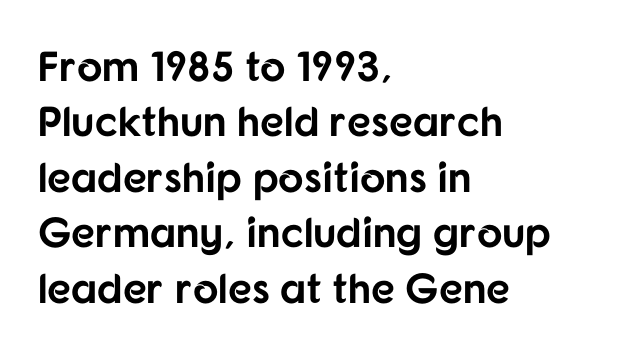
The image shows 42 px bold sans-serif type, upright; set left-aligned, normal line spacing (1.32x), normal letter spacing, not underlined; low stroke contrast and a medium x-height.
